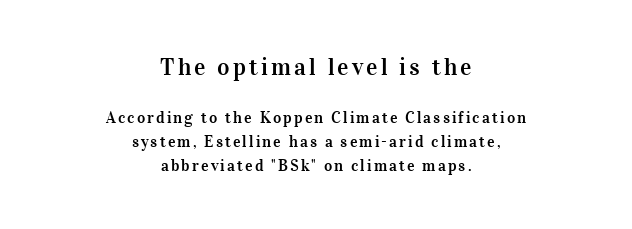
{"italic": "no", "underline": "no", "align": "center", "line_spacing": "normal", "line_spacing_ratio": 1.5, "larger_block": "first", "size_ratio": 1.5, "glyph_px": 24}
